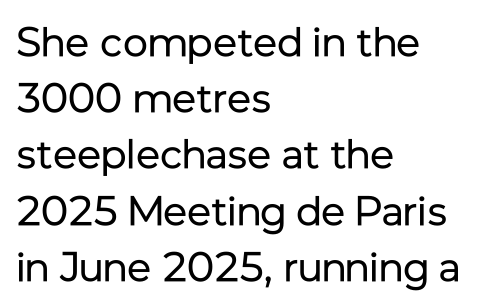
The image shows 41 px regular-weight sans-serif type, upright; set left-aligned, normal line spacing (1.37x), normal letter spacing, not underlined; low stroke contrast and a medium x-height.
